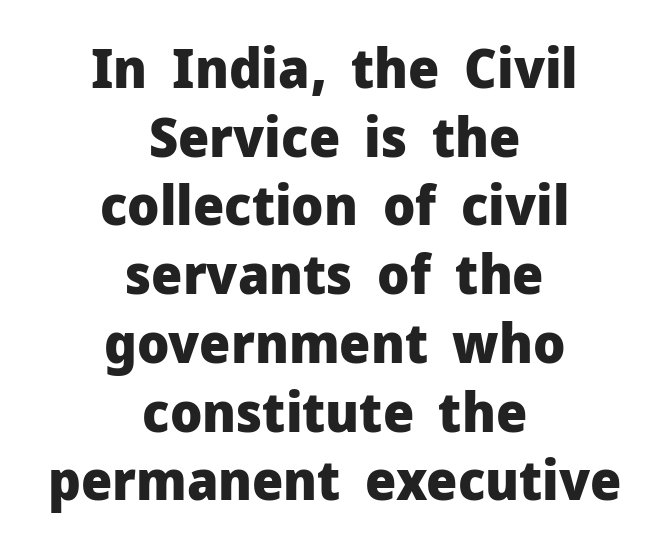
{"serif": "no", "italic": "no", "bold": "yes", "weight": "heavy", "width": "normal", "stroke_contrast": "low", "x_height": "medium", "monospaced": "no", "underline": "no", "align": "center", "line_spacing": "normal", "line_spacing_ratio": 1.25, "letter_spacing": "normal", "letter_spacing_em": 0.0, "glyph_px": 55}
